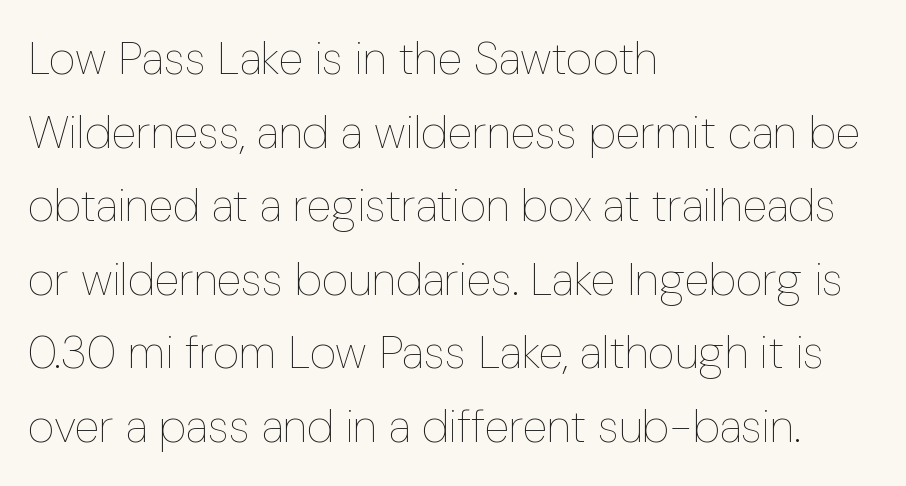
The image shows 46 px thin, condensed type, upright; set left-aligned, normal line spacing (1.6x), normal letter spacing, not underlined; low stroke contrast and a medium x-height.
